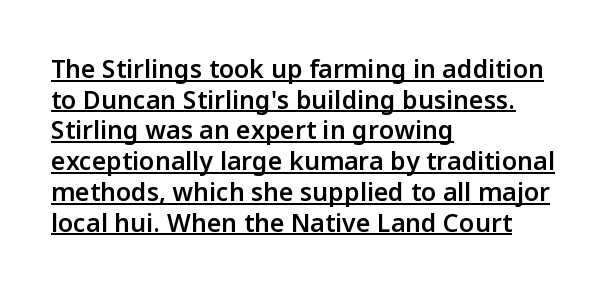
The image shows 25 px text type, upright; set left-aligned, line spacing 1.23x, normal letter spacing, underlined.
